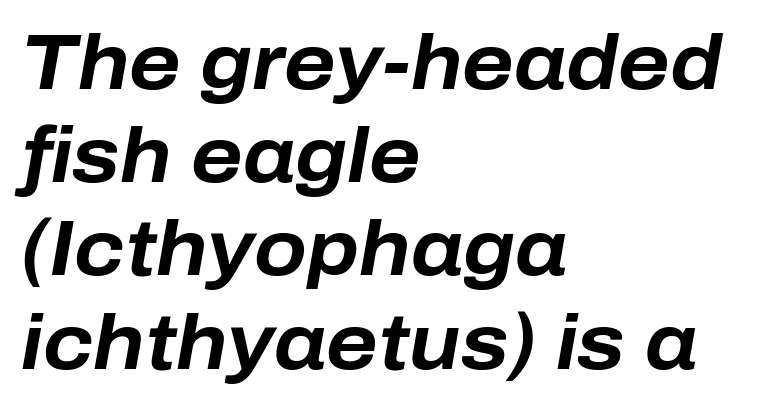
{"italic": "yes", "lean": "right", "slant_degrees": 10, "bold": "yes", "weight": "bold", "width": "normal", "stroke_contrast": "low", "x_height": "medium", "monospaced": "no", "underline": "no", "align": "left", "line_spacing_ratio": 1.21, "letter_spacing": "normal", "letter_spacing_em": 0.0, "glyph_px": 77}
